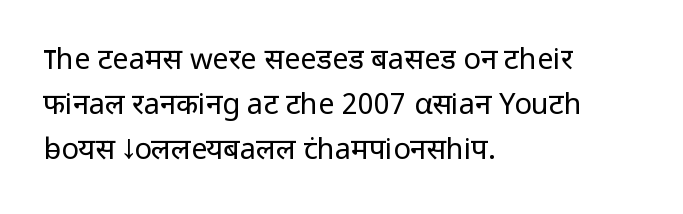
This is roman type, the default non-slanted kind. Character widths vary here, with narrow letters taking less room than wide ones. Is this a heavy cut? Hardly; it is regular or lighter. You could call the tracking neutral — neither tight nor loose. Unmarked baselines from the first word to the last. The vertical gap from one line to the next is medium.
